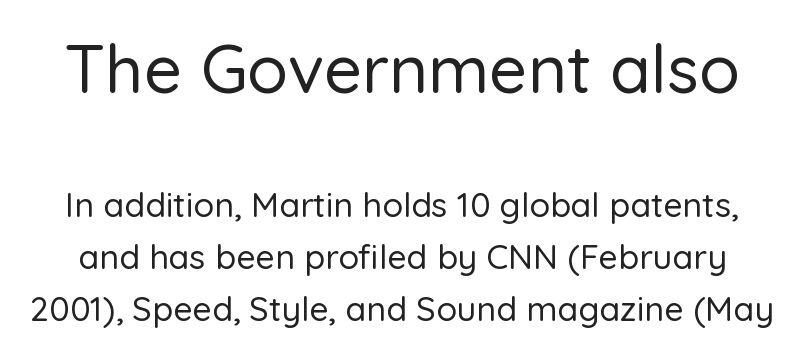
Note: larger setting up top, smaller setting below. Glance below the letters and you will spot only blank space. These lines are rendered in a variable-pitch font. No feet cap the strokes, marking this as sans-serif type. Whoever set this chose a conventional vertical rhythm.
